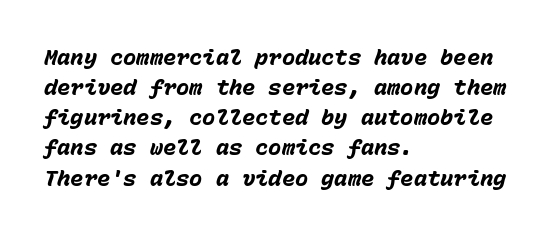
The image shows 22 px bold type, italic (leaning right); set left-aligned, normal line spacing (1.37x), normal letter spacing, not underlined.
